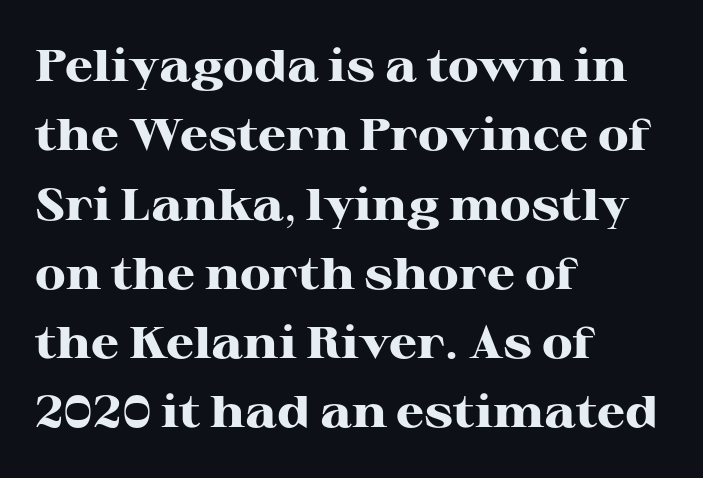
The image shows 45 px heavy, wide serif type, upright; set left-aligned, normal line spacing (1.54x), normal letter spacing, not underlined; high stroke contrast and a medium x-height.
